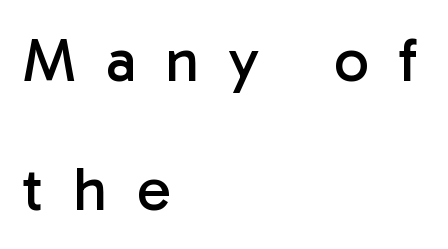
The image shows 62 px regular-weight sans-serif type, upright; set left-aligned, loose line spacing (2.08x), unusually wide letter spacing (+0.47 em), not underlined; low stroke contrast and a medium x-height.
